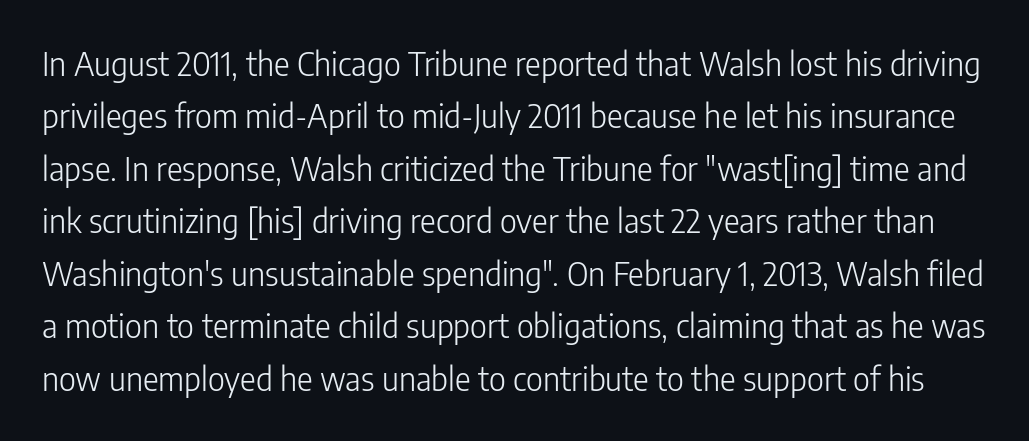
Is the type heavy? It reads as light-to-regular instead. The letters advance in unequal steps, a hallmark of proportional type. Glance below the letters and you will spot only blank space. Compared with typical paragraphs, the rows here are spaced about the same. Posture: straight, roman, zero tilt.
